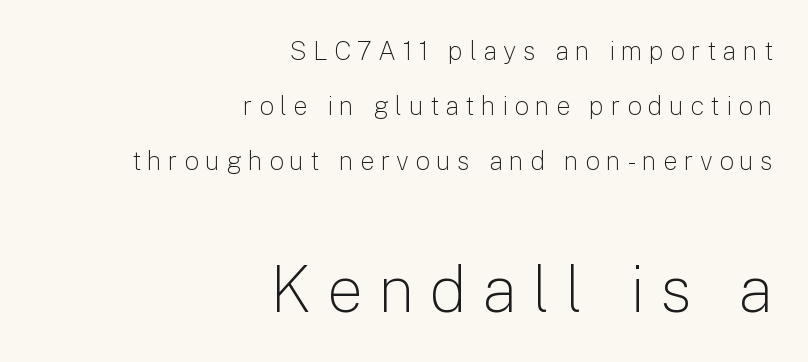
Q: Is the text bold? A: No.
Q: Is the text italic (slanted)? A: No, it is upright.
Q: Is the typeface a serif or a sans-serif typeface? A: Sans-serif.
Q: Is the text underlined? A: No.
Q: How is the paragraph aligned? A: Right-aligned.
Q: Is the spacing between letters normal or unusually wide? A: Unusually wide.
Q: Is the spacing between lines tight, normal or loose? A: Loose.
Q: Which block of text is set in a larger size, the first (top) or the second (bottom)? A: The second (bottom) one.
Q: Width (condensed, normal, or wide)? A: Normal.
Q: Stroke contrast? A: Low.
Q: x-height? A: Medium.
Q: Monospaced? A: No.
